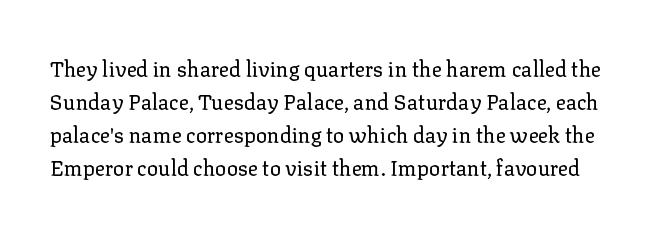
Nobody touched the tracking dial on this one. The rows are spaced the way most documents space them. This is the regular roman posture of the typeface. A clean baseline with only descenders dipping below it. The font sits on the lighter half of the weight spectrum, regular included.
